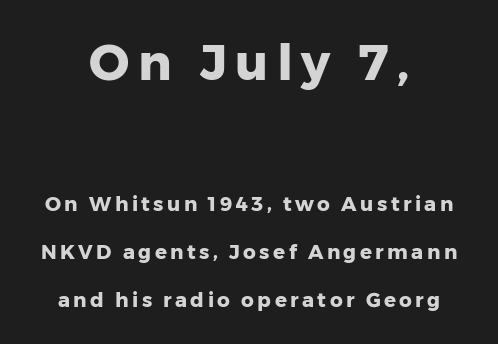
{"serif": "no", "italic": "no", "bold": "yes", "weight": "heavy", "width": "normal", "stroke_contrast": "low", "x_height": "medium", "monospaced": "no", "underline": "no", "align": "center", "line_spacing": "loose", "line_spacing_ratio": 2.4, "larger_block": "first", "size_ratio": 2.5, "glyph_px": 50}
